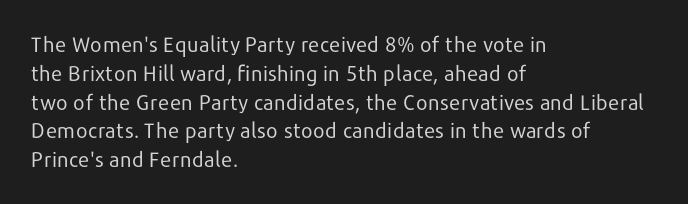
Each new line begins a customary step beneath the previous one. Stems here are at most as thick as an everyday book face. Words appear dense and cohesive because spacing is normal. Descenders hang freely into open space. The axis of the letterforms is exactly vertical.
